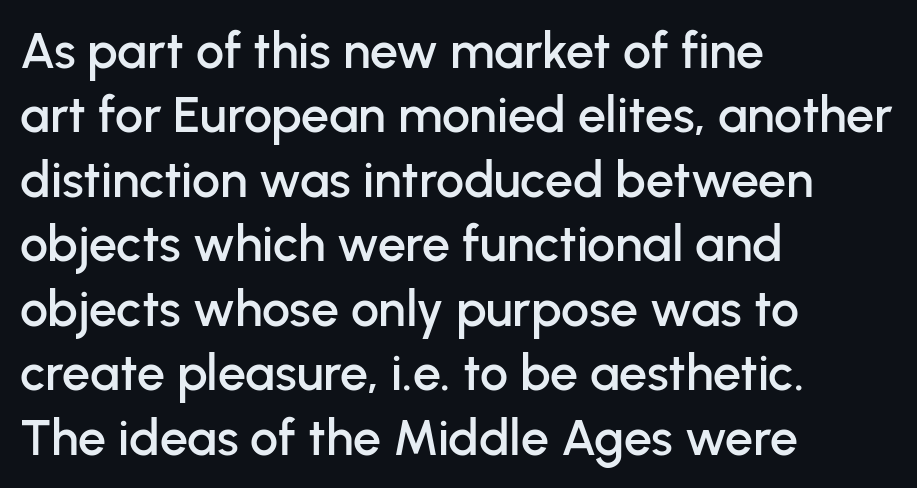
Q: Is the text italic (slanted)? A: No, it is upright.
Q: Is the typeface a serif or a sans-serif typeface? A: Sans-serif.
Q: Is the text underlined? A: No.
Q: How is the paragraph aligned? A: Left-aligned.
Q: Is the spacing between letters normal or unusually wide? A: Normal.
Q: Is the spacing between lines tight, normal or loose? A: Normal.
Q: Width (condensed, normal, or wide)? A: Normal.
Q: Stroke contrast? A: Low.
Q: x-height? A: Medium.
Q: Monospaced? A: No.
